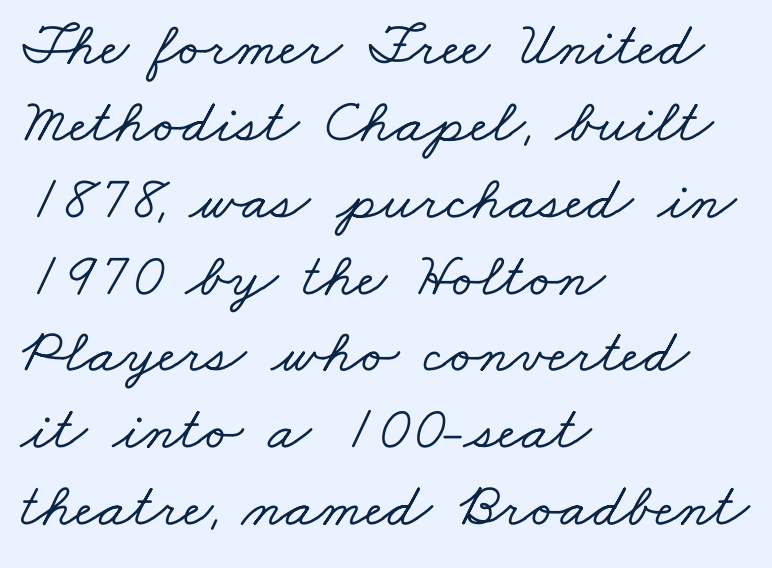
Q: Is the typeface a serif or a sans-serif typeface? A: Serif.
Q: Is the text underlined? A: No.
Q: How is the paragraph aligned? A: Left-aligned.
Q: Is the spacing between letters normal or unusually wide? A: Normal.
Q: Width (condensed, normal, or wide)? A: Wide.
Q: Stroke contrast? A: Low.
Q: x-height? A: Small.
Q: Monospaced? A: No.
